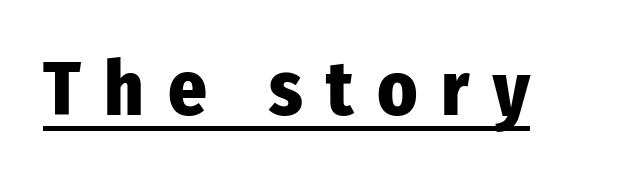
{"serif": "no", "italic": "no", "bold": "yes", "weight": "heavy", "width": "condensed", "stroke_contrast": "low", "x_height": "medium", "monospaced": "no", "underline": "yes", "letter_spacing": "wide", "letter_spacing_em": 0.31, "glyph_px": 76}
